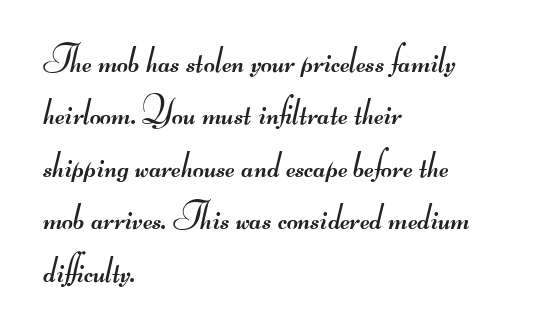
{"serif": "no", "bold": "no", "weight": "regular", "width": "wide", "stroke_contrast": "medium", "monospaced": "no", "underline": "no", "align": "left", "line_spacing": "normal", "line_spacing_ratio": 1.38, "letter_spacing": "normal", "letter_spacing_em": 0.0, "glyph_px": 38}
